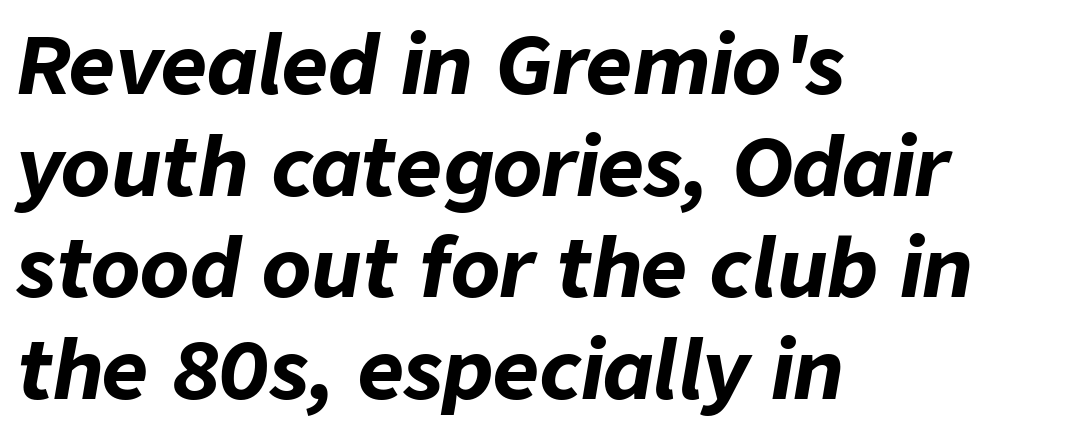
The image shows 80 px bold type, italic (leaning right); set left-aligned, normal line spacing (1.27x), normal letter spacing, not underlined; low stroke contrast and a medium x-height.
